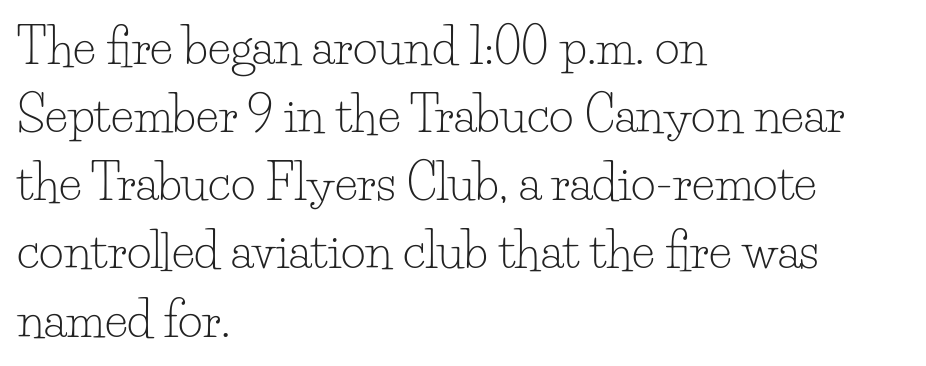
{"serif": "yes", "italic": "no", "bold": "no", "weight": "light", "width": "normal", "stroke_contrast": "low", "x_height": "small", "monospaced": "no", "underline": "no", "align": "left", "line_spacing": "normal", "line_spacing_ratio": 1.42, "letter_spacing": "normal", "letter_spacing_em": 0.0, "glyph_px": 48}
